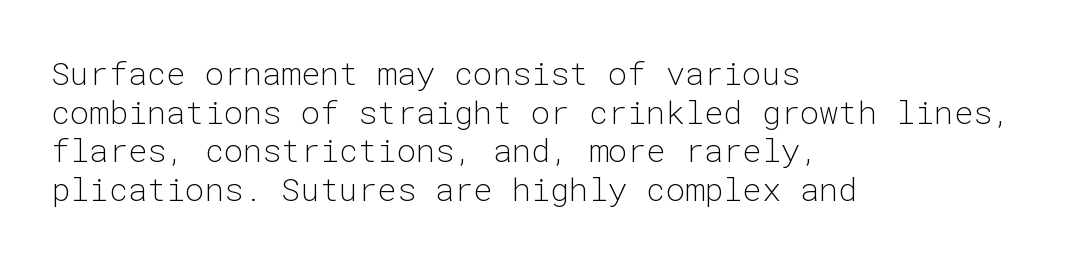
The image shows 32 px light sans-serif type, upright, monospaced; set left-aligned, line spacing 1.21x, normal letter spacing, not underlined; low stroke contrast and a medium x-height.
